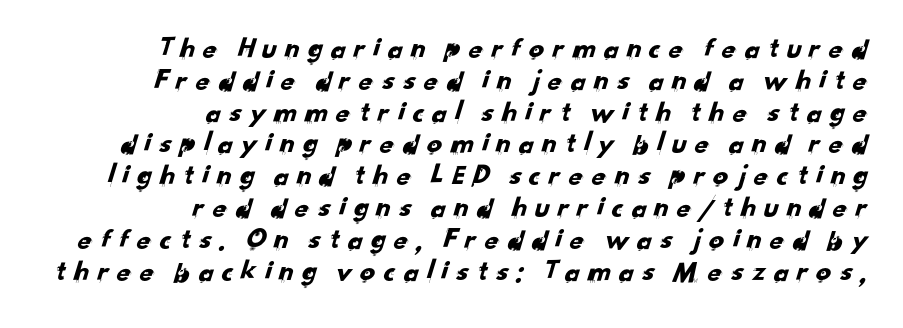
{"serif": "no", "width": "normal", "stroke_contrast": "low", "x_height": "small", "monospaced": "no", "underline": "no", "align": "right", "line_spacing": "tight", "line_spacing_ratio": 1.06, "letter_spacing": "wide", "letter_spacing_em": 0.2, "glyph_px": 30}
